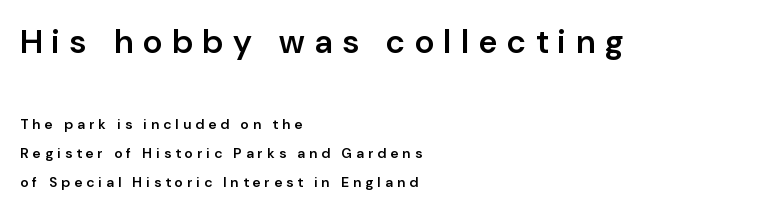
{"serif": "no", "italic": "no", "bold": "semi", "weight": "semibold", "width": "normal", "stroke_contrast": "low", "x_height": "medium", "monospaced": "no", "underline": "no", "align": "left", "line_spacing": "loose", "line_spacing_ratio": 2.08, "letter_spacing": "wide", "letter_spacing_em": 0.31, "larger_block": "first", "size_ratio": 2.36, "glyph_px": 33}
